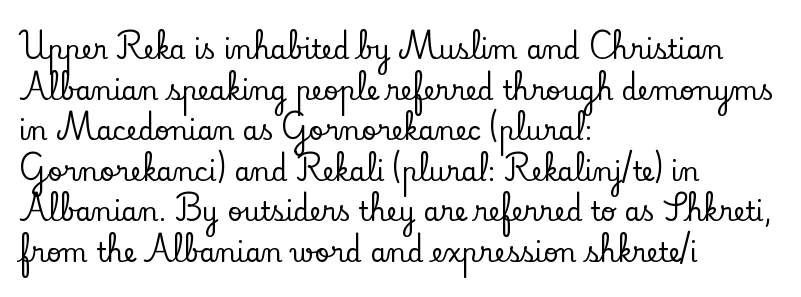
Q: Is the text italic (slanted)? A: No, it is upright.
Q: Is the text underlined? A: No.
Q: How is the paragraph aligned? A: Left-aligned.
Q: Is the spacing between letters normal or unusually wide? A: Normal.
Q: Is the spacing between lines tight, normal or loose? A: Normal.
